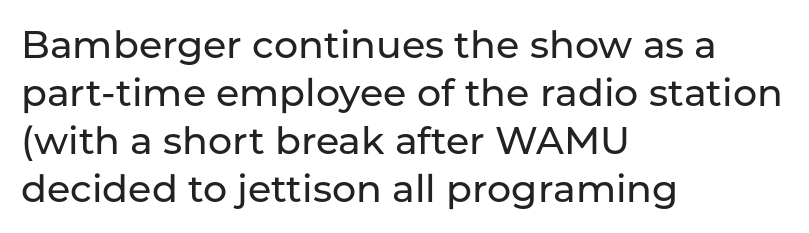
The image shows 38 px sans-serif type, upright; set left-aligned, normal line spacing (1.26x), normal letter spacing, not underlined; low stroke contrast and a medium x-height.
